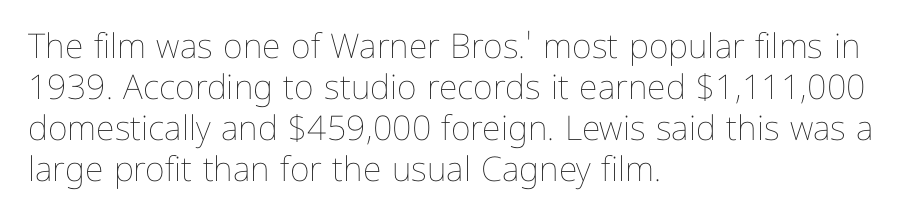
{"italic": "no", "bold": "no", "weight": "thin", "width": "normal", "stroke_contrast": "low", "x_height": "medium", "monospaced": "no", "underline": "no", "align": "left", "line_spacing_ratio": 1.21, "letter_spacing": "normal", "letter_spacing_em": 0.0, "glyph_px": 34}
